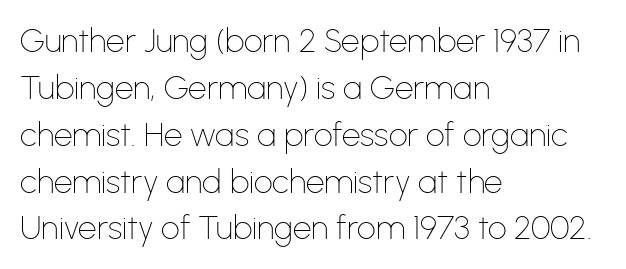
{"serif": "no", "italic": "no", "bold": "no", "weight": "thin", "width": "normal", "stroke_contrast": "low", "x_height": "medium", "monospaced": "no", "underline": "no", "align": "left", "line_spacing": "normal", "line_spacing_ratio": 1.42, "letter_spacing": "normal", "letter_spacing_em": 0.0, "glyph_px": 33}
